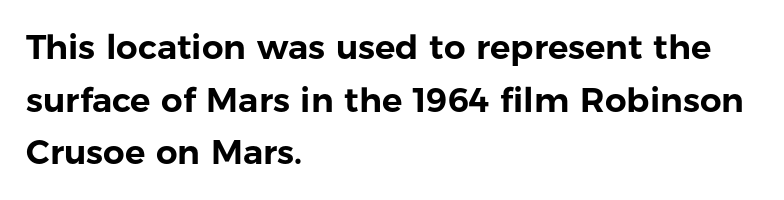
{"serif": "no", "italic": "no", "width": "normal", "stroke_contrast": "low", "x_height": "medium", "monospaced": "no", "underline": "no", "align": "left", "line_spacing": "normal", "line_spacing_ratio": 1.55, "letter_spacing": "normal", "letter_spacing_em": 0.0, "glyph_px": 34}
